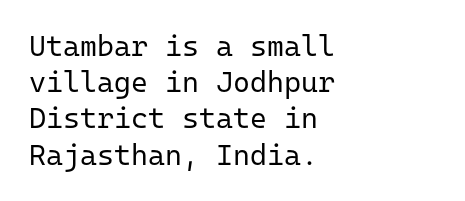
Q: Is the text bold? A: No.
Q: Is the text italic (slanted)? A: No, it is upright.
Q: Is the typeface a serif or a sans-serif typeface? A: Sans-serif.
Q: Is the text underlined? A: No.
Q: How is the paragraph aligned? A: Left-aligned.
Q: Is the spacing between letters normal or unusually wide? A: Normal.
Q: Is the spacing between lines tight, normal or loose? A: Normal.
Q: Width (condensed, normal, or wide)? A: Normal.
Q: Stroke contrast? A: Low.
Q: x-height? A: Medium.
Q: Monospaced? A: Yes.
